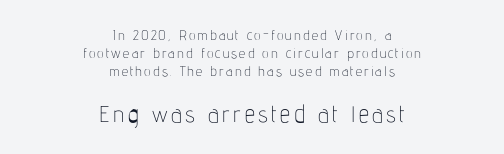
The image shows 23 px text type, upright; set centered, normal line spacing (1.3x), not underlined; the second (bottom) block is 1.64x larger.
